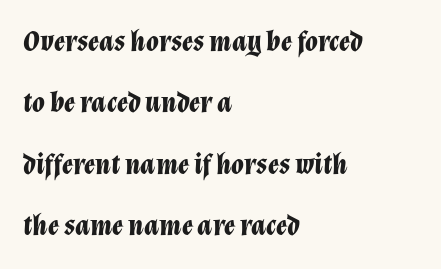
The image shows 29 px bold type, italic (leaning right); set left-aligned, loose line spacing (2.12x), normal letter spacing, not underlined; low stroke contrast and a medium x-height.
